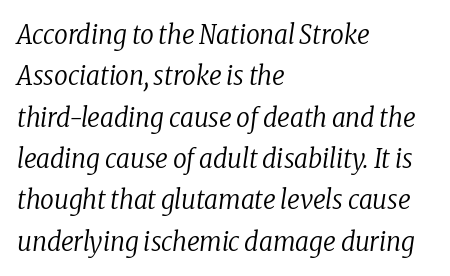
The image shows 27 px text type, italic (leaning right); set left-aligned, normal line spacing (1.53x), normal letter spacing, not underlined.
